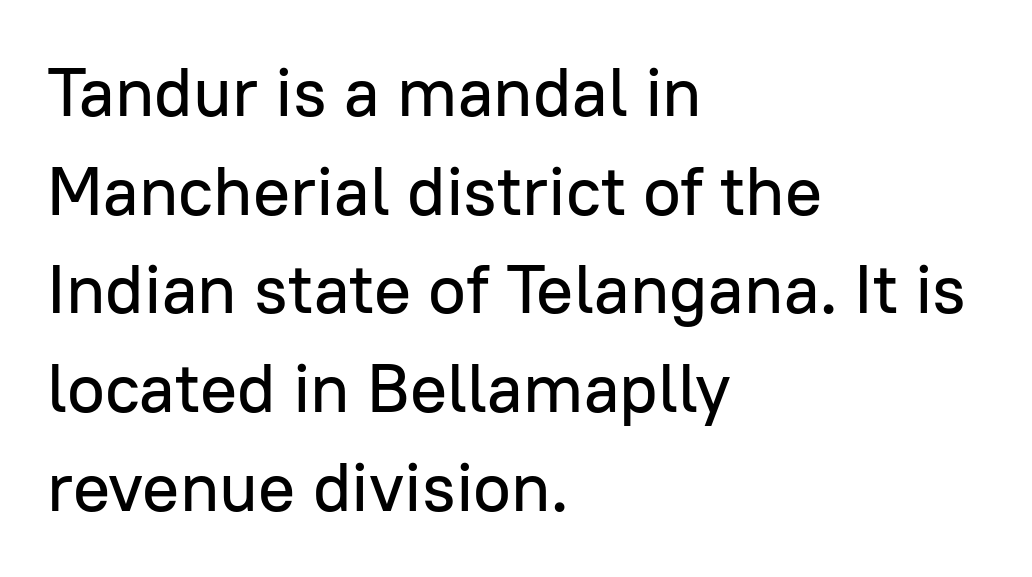
The typography opts for an upright posture over an oblique one. Line beginnings align vertically; line endings do not. Is this a fixed-width face? No — the glyphs have proportional, varying widths. Summary of vertical rhythm: regular, with standard interline spacing. Observe the ordinary spacing: letters are neighbours, not strangers.
